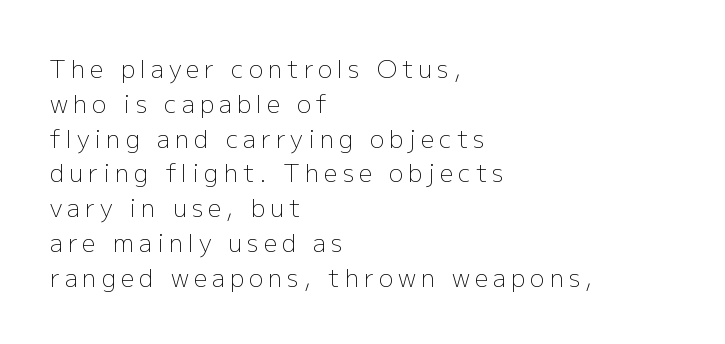
Q: Is the text bold? A: No.
Q: Is the text italic (slanted)? A: No, it is upright.
Q: Is the text underlined? A: No.
Q: How is the paragraph aligned? A: Left-aligned.
Q: Is the spacing between letters normal or unusually wide? A: Unusually wide.
Q: Is the spacing between lines tight, normal or loose? A: Normal.
